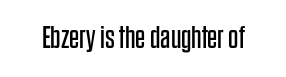
Q: Is the text bold? A: No.
Q: Is the text italic (slanted)? A: No, it is upright.
Q: Is the typeface a serif or a sans-serif typeface? A: Sans-serif.
Q: Is the text underlined? A: No.
Q: Is the spacing between letters normal or unusually wide? A: Normal.
Q: Width (condensed, normal, or wide)? A: Condensed.
Q: Stroke contrast? A: Low.
Q: x-height? A: Large.
Q: Monospaced? A: No.
